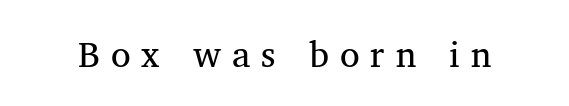
Q: Is the text bold? A: No.
Q: Is the text italic (slanted)? A: No, it is upright.
Q: Is the typeface a serif or a sans-serif typeface? A: Serif.
Q: Is the text underlined? A: No.
Q: Is the spacing between letters normal or unusually wide? A: Unusually wide.
Q: Width (condensed, normal, or wide)? A: Normal.
Q: Stroke contrast? A: Medium.
Q: x-height? A: Medium.
Q: Monospaced? A: No.
